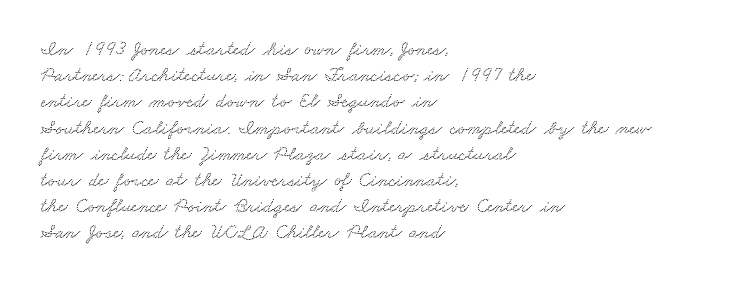
Q: Is the text underlined? A: No.
Q: How is the paragraph aligned? A: Left-aligned.
Q: Is the spacing between letters normal or unusually wide? A: Normal.
Q: Is the spacing between lines tight, normal or loose? A: Normal.
